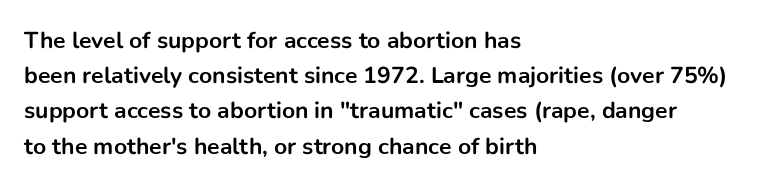
{"italic": "no", "bold": "yes", "underline": "no", "align": "left", "line_spacing": "normal", "line_spacing_ratio": 1.53, "letter_spacing": "normal", "letter_spacing_em": 0.0, "glyph_px": 23}
